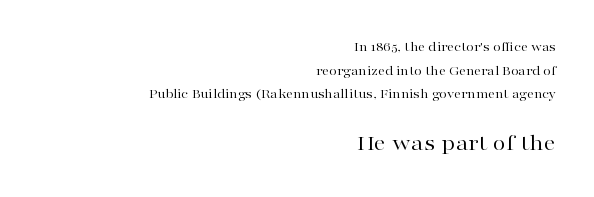
The image shows 24 px text type, upright; set right-aligned, normal line spacing (1.69x), normal letter spacing, not underlined; the second (bottom) block is 1.71x larger.
